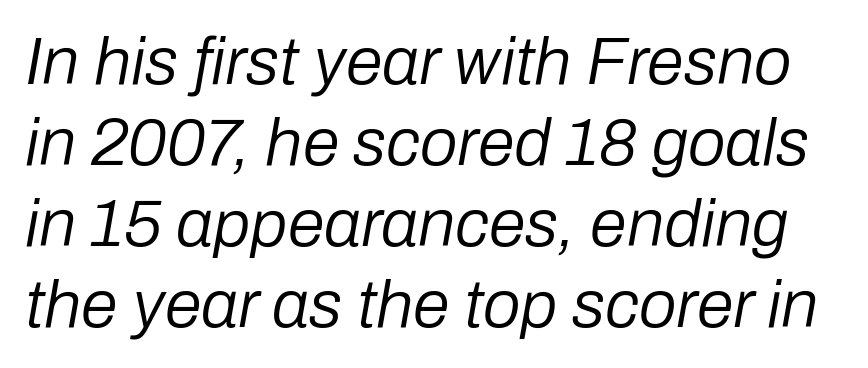
{"italic": "yes", "lean": "right", "slant_degrees": 10, "bold": "no", "weight": "regular", "width": "normal", "stroke_contrast": "low", "x_height": "medium", "monospaced": "no", "underline": "no", "line_spacing_ratio": 1.21, "letter_spacing": "normal", "letter_spacing_em": 0.0, "glyph_px": 67}
